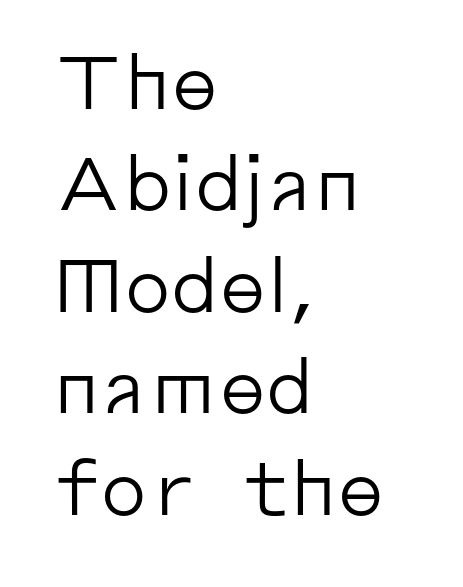
Visually the block forms a straight wall on the left and a jagged coastline on the right. The rendering uses natural spacing where letterforms have individual widths. A typesetter would call this leading conventional body-copy spacing. The foot of each line stays bare and open. Nope, no serifs anywhere on these letters. Students, note that the glyphs here touch the page at normal intervals.
